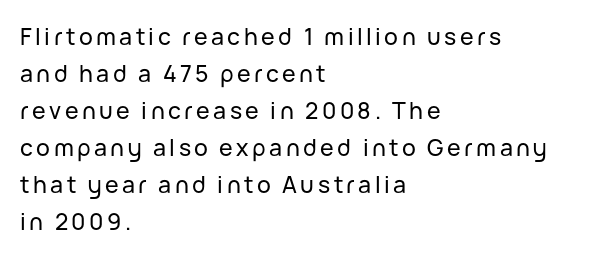
Q: Is the text italic (slanted)? A: No, it is upright.
Q: Is the text underlined? A: No.
Q: How is the paragraph aligned? A: Left-aligned.
Q: Is the spacing between lines tight, normal or loose? A: Normal.
